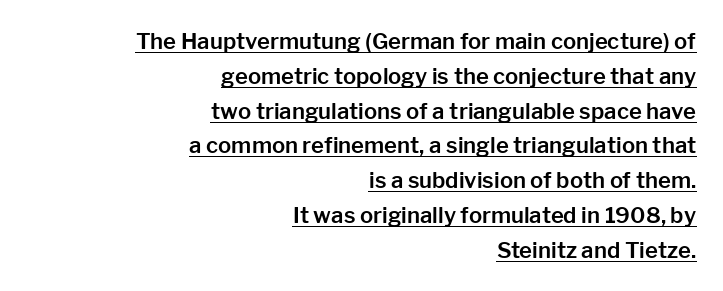
These lines were composed using upright roman letters. Notice how descenders clear the ascenders below comfortably — that's standard leading. Underline: present. Typeset ragged left — the right edge is the straight one. Tracking here is standard; glyphs follow each other at the usual distance.
